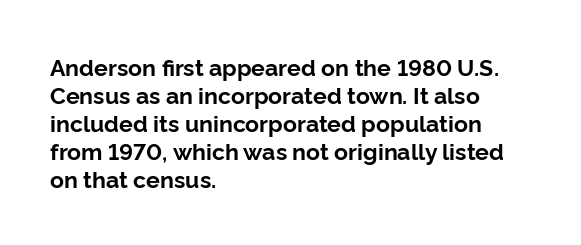
The image shows 23 px bold type, upright; set left-aligned, line spacing 1.22x, normal letter spacing, not underlined.
